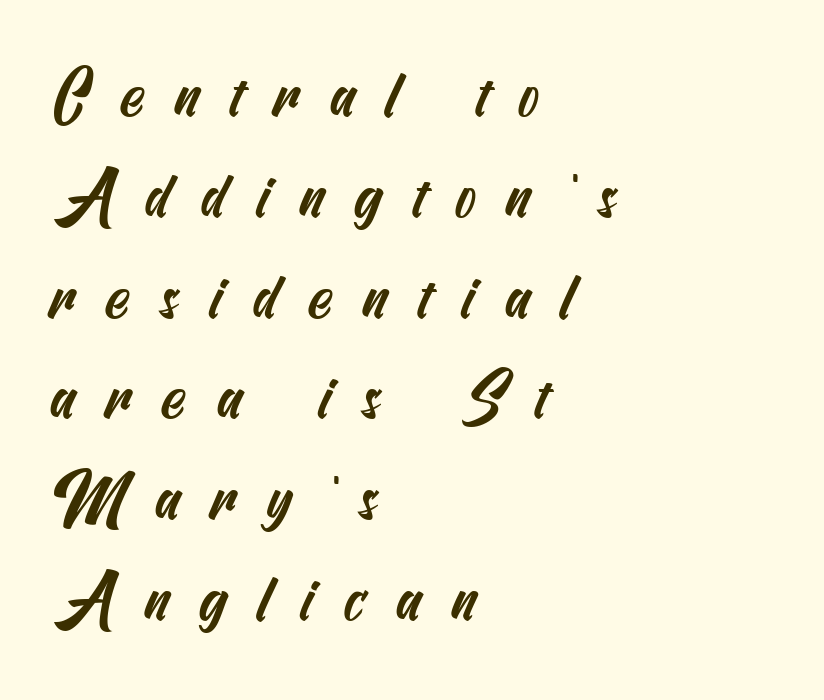
The image shows 63 px condensed sans-serif type; set left-aligned, normal line spacing (1.6x), unusually wide letter spacing (+0.47 em), not underlined; medium stroke contrast and a small x-height.
